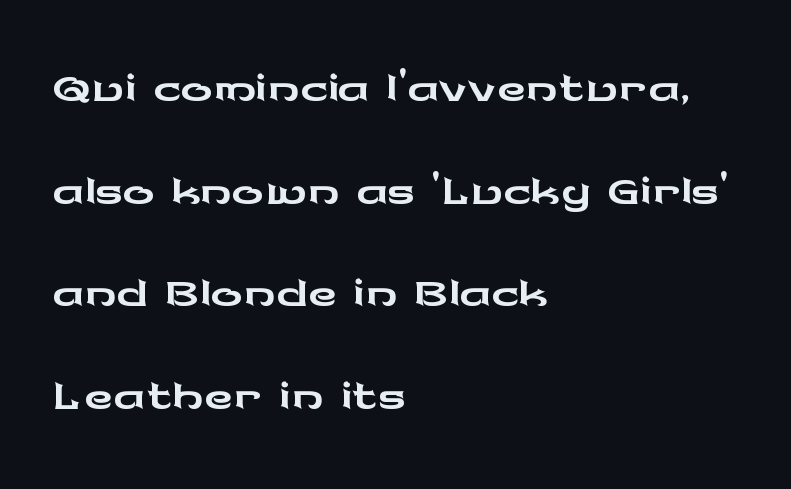
In terms of letterspacing, this is plain default setting. Notice how the passage keeps a crisp vertical edge on the left only. Regarding leading, the lines here are spaced in the standard way. A typesetter would label this face a sans. The space directly below the letters is spotless. The face used here is proportionally spaced, like ordinary book or web type.
